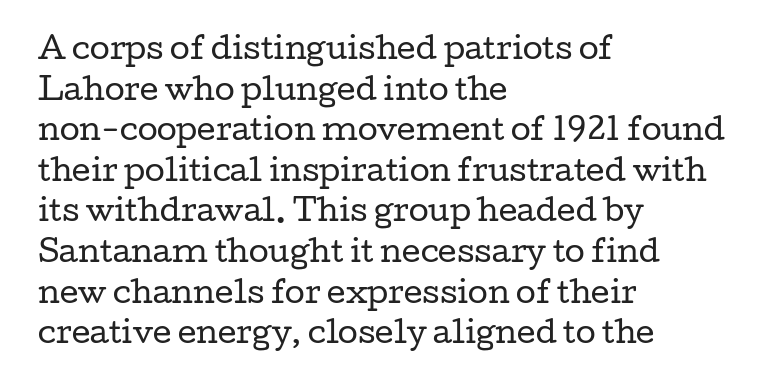
Q: Is the text bold? A: No.
Q: Is the text italic (slanted)? A: No, it is upright.
Q: Is the typeface a serif or a sans-serif typeface? A: Serif.
Q: Is the text underlined? A: No.
Q: How is the paragraph aligned? A: Left-aligned.
Q: Is the spacing between letters normal or unusually wide? A: Normal.
Q: Is the spacing between lines tight, normal or loose? A: Normal.
Q: Width (condensed, normal, or wide)? A: Wide.
Q: Stroke contrast? A: Low.
Q: x-height? A: Medium.
Q: Monospaced? A: No.
